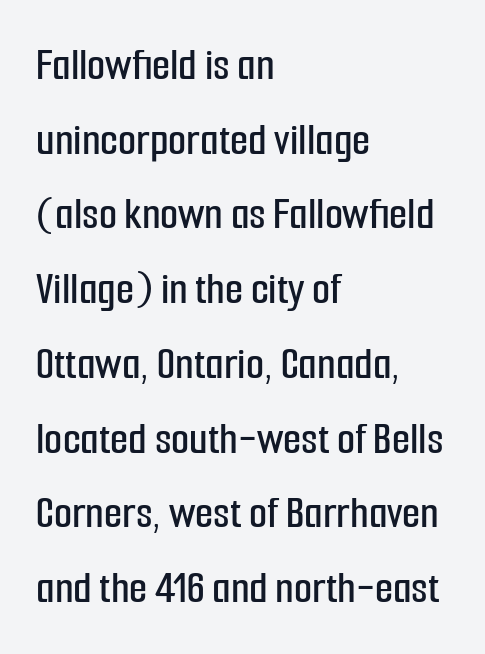
{"serif": "no", "italic": "no", "width": "condensed", "stroke_contrast": "low", "x_height": "medium", "monospaced": "no", "underline": "no", "align": "left", "line_spacing": "normal", "line_spacing_ratio": 1.59, "letter_spacing": "normal", "letter_spacing_em": 0.0, "glyph_px": 47}
